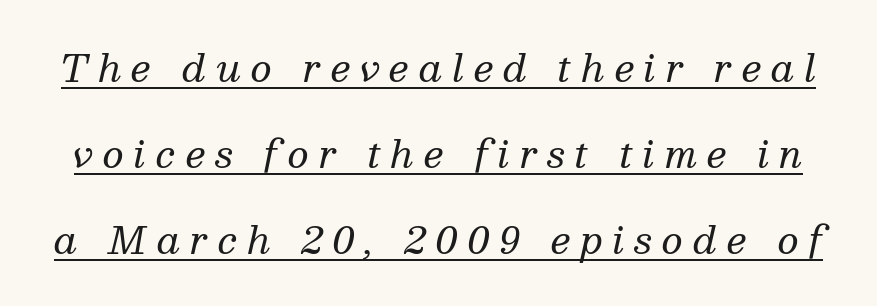
The image shows 37 px regular-weight serif type, italic (leaning right); set loose line spacing (2.33x), unusually wide letter spacing (+0.27 em), underlined; medium stroke contrast and a medium x-height.
